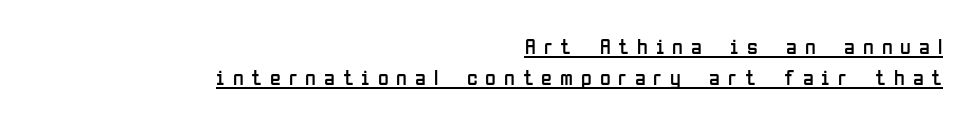
Q: Is the text bold? A: No.
Q: Is the text italic (slanted)? A: No, it is upright.
Q: Is the text underlined? A: Yes.
Q: How is the paragraph aligned? A: Right-aligned.
Q: Is the spacing between letters normal or unusually wide? A: Unusually wide.
Q: Is the spacing between lines tight, normal or loose? A: Normal.
